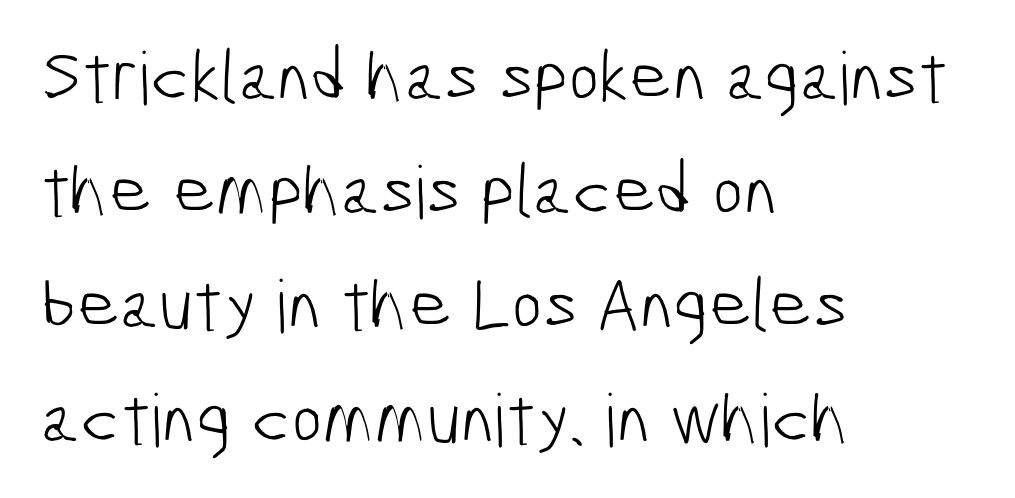
The image shows 73 px light, condensed sans-serif type; set left-aligned, normal line spacing (1.56x), normal letter spacing, not underlined; low stroke contrast and a medium x-height.
